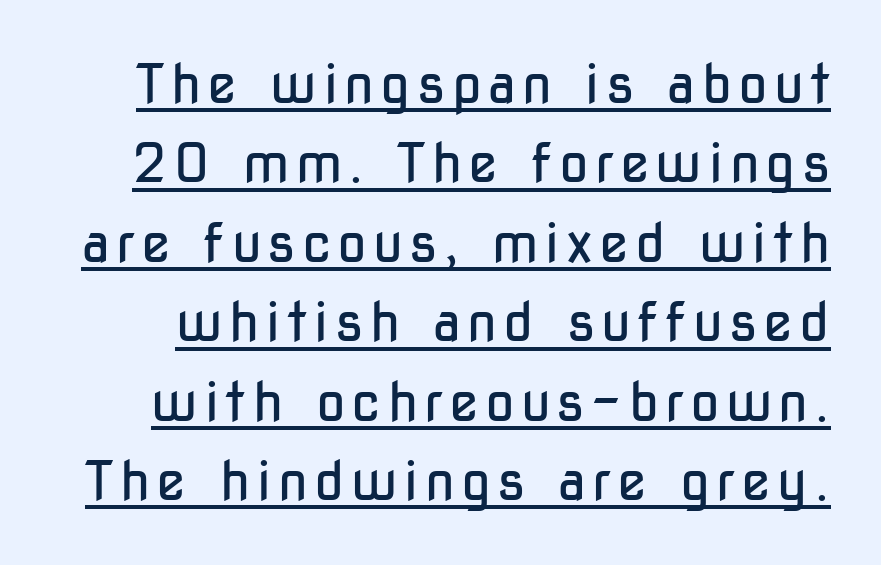
Q: Is the text bold? A: No.
Q: Is the text italic (slanted)? A: No, it is upright.
Q: Is the typeface a serif or a sans-serif typeface? A: Sans-serif.
Q: Is the text underlined? A: Yes.
Q: Is the spacing between lines tight, normal or loose? A: Normal.
Q: Width (condensed, normal, or wide)? A: Condensed.
Q: Stroke contrast? A: Low.
Q: x-height? A: Medium.
Q: Monospaced? A: No.
